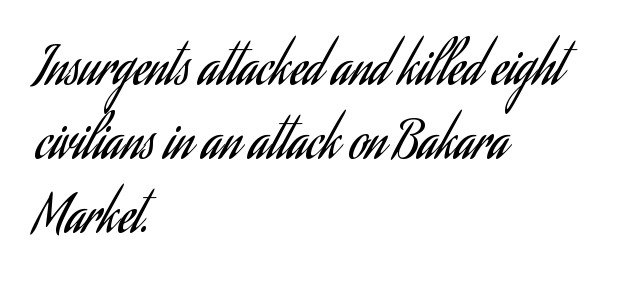
The image shows 51 px regular-weight, condensed sans-serif type; set left-aligned, normal line spacing (1.45x), normal letter spacing, not underlined; low stroke contrast and a small x-height.
